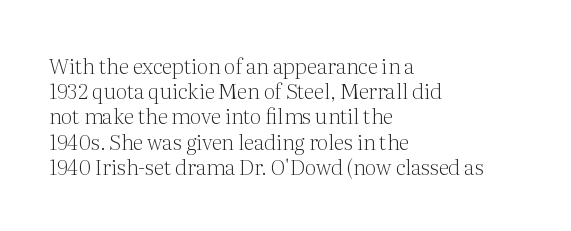
Q: Is the text bold? A: No.
Q: Is the text italic (slanted)? A: No, it is upright.
Q: Is the text underlined? A: No.
Q: How is the paragraph aligned? A: Left-aligned.
Q: Is the spacing between letters normal or unusually wide? A: Normal.
